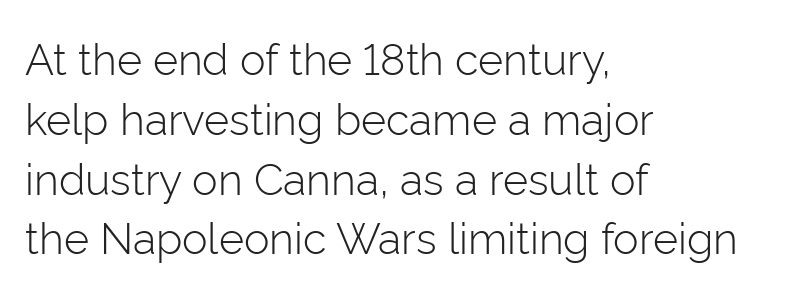
Heft: none added — not bold. The face used here is rendered with its standard letterfit. Observe the absence of serifs on each vertical stroke in this sample. The area under the type is left untouched. Here the designer chose a conventional face with non-uniform glyph widths.
